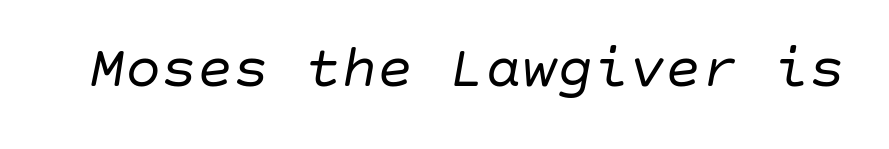
Q: Is the text bold? A: No.
Q: Is the text italic (slanted)? A: Yes, it leans right by about 10 degrees.
Q: Is the text underlined? A: No.
Q: Is the spacing between letters normal or unusually wide? A: Normal.
Q: Width (condensed, normal, or wide)? A: Normal.
Q: Stroke contrast? A: Low.
Q: x-height? A: Large.
